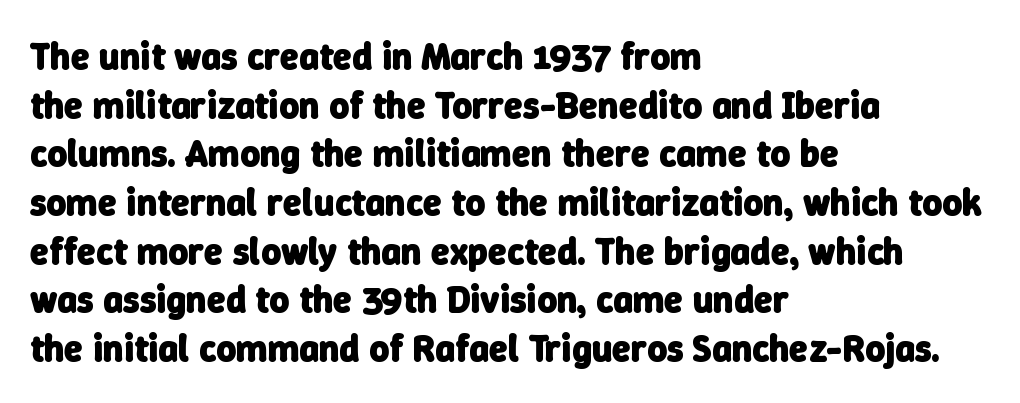
{"serif": "no", "bold": "yes", "weight": "heavy", "width": "normal", "stroke_contrast": "low", "x_height": "medium", "monospaced": "no", "underline": "no", "align": "left", "line_spacing": "normal", "line_spacing_ratio": 1.28, "letter_spacing": "normal", "letter_spacing_em": 0.0, "glyph_px": 38}
